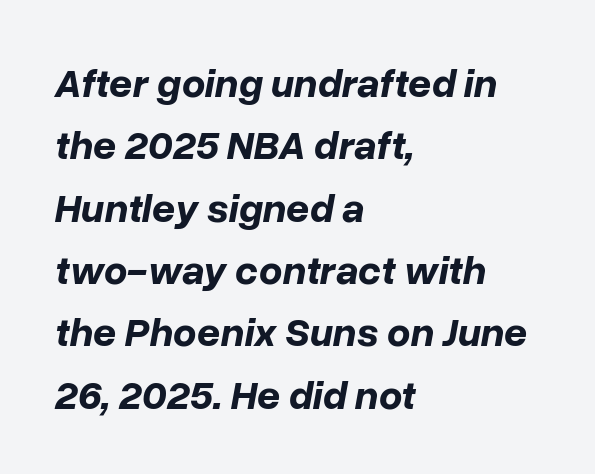
The image shows 41 px bold type, italic (leaning right); set left-aligned, normal line spacing (1.52x), normal letter spacing, not underlined; low stroke contrast and a medium x-height.
